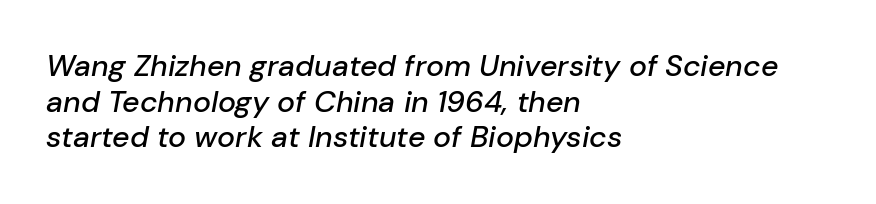
The image shows 30 px text type, italic (leaning right); set left-aligned, line spacing 1.19x, normal letter spacing, not underlined; low stroke contrast and a medium x-height.
